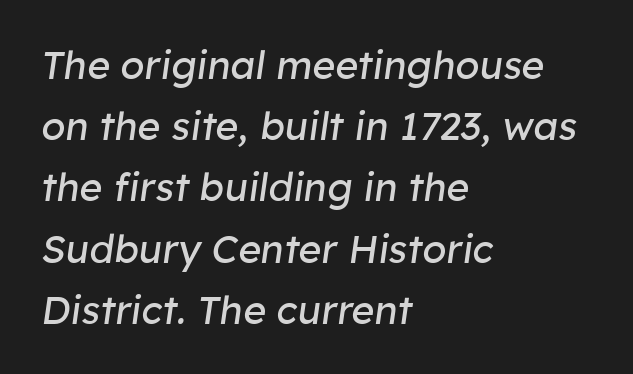
{"italic": "yes", "lean": "right", "slant_degrees": 8, "bold": "no", "weight": "regular", "width": "normal", "stroke_contrast": "low", "x_height": "medium", "monospaced": "no", "underline": "no", "align": "left", "line_spacing": "normal", "line_spacing_ratio": 1.57, "letter_spacing": "normal", "letter_spacing_em": 0.0, "glyph_px": 39}
